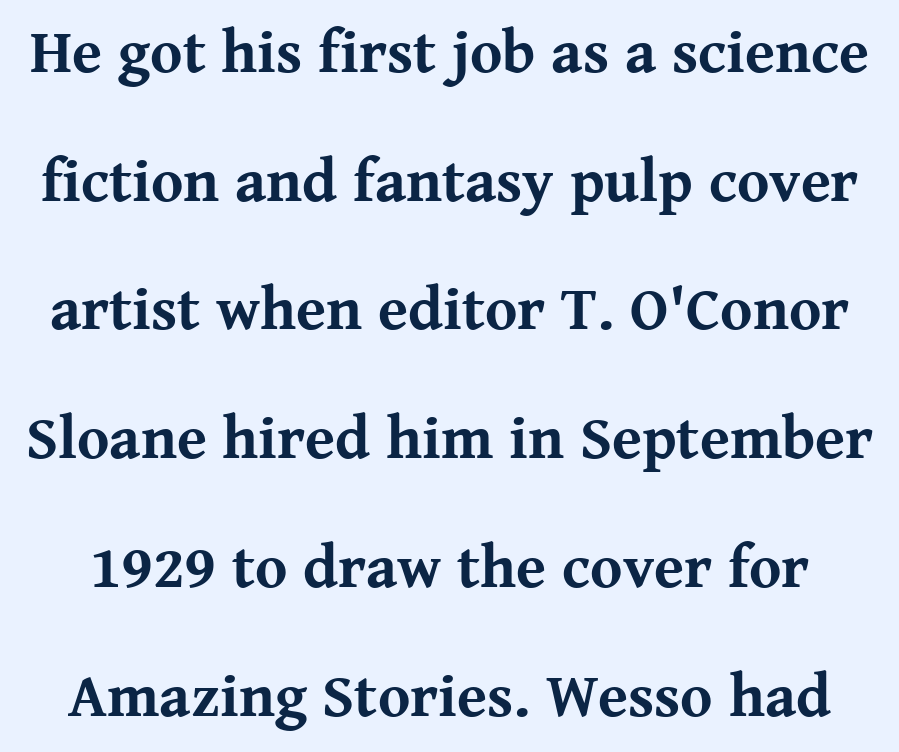
Q: Is the text bold? A: Yes.
Q: Is the text italic (slanted)? A: No, it is upright.
Q: Is the typeface a serif or a sans-serif typeface? A: Serif.
Q: Is the text underlined? A: No.
Q: Is the spacing between letters normal or unusually wide? A: Normal.
Q: Is the spacing between lines tight, normal or loose? A: Loose.
Q: Width (condensed, normal, or wide)? A: Normal.
Q: Stroke contrast? A: Medium.
Q: x-height? A: Medium.
Q: Monospaced? A: No.
